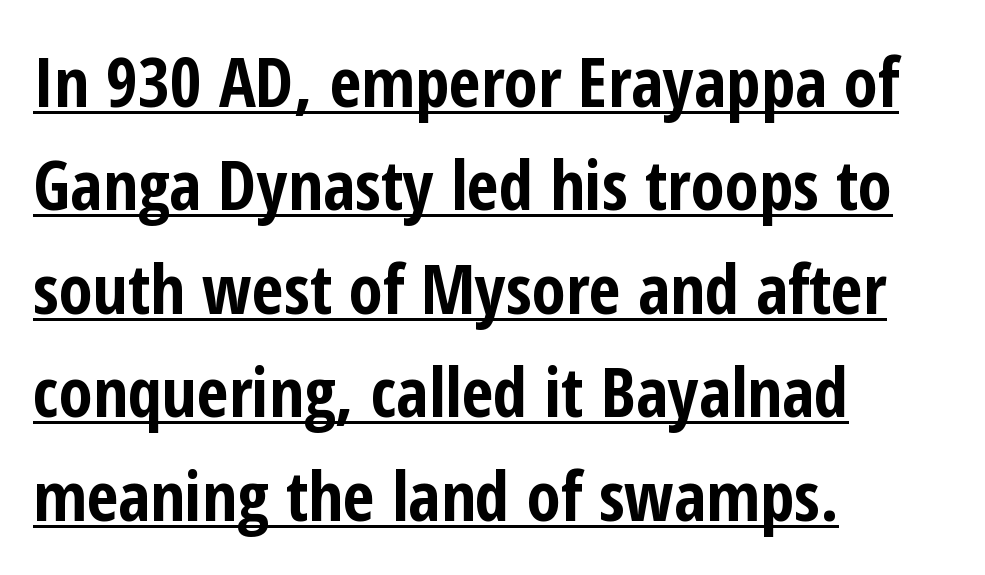
Q: Is the text bold? A: Yes.
Q: Is the text italic (slanted)? A: No, it is upright.
Q: Is the typeface a serif or a sans-serif typeface? A: Sans-serif.
Q: Is the text underlined? A: Yes.
Q: How is the paragraph aligned? A: Left-aligned.
Q: Is the spacing between letters normal or unusually wide? A: Normal.
Q: Is the spacing between lines tight, normal or loose? A: Normal.
Q: Width (condensed, normal, or wide)? A: Condensed.
Q: Stroke contrast? A: Low.
Q: x-height? A: Medium.
Q: Monospaced? A: No.
